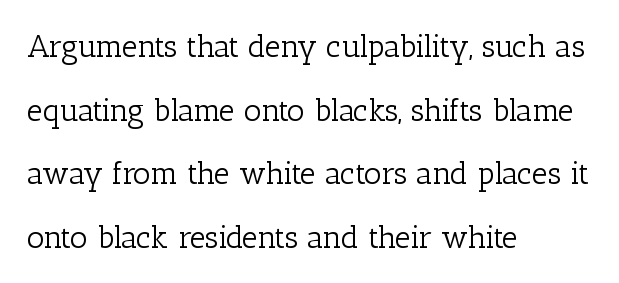
Q: Is the text bold? A: No.
Q: Is the text italic (slanted)? A: No, it is upright.
Q: Is the typeface a serif or a sans-serif typeface? A: Serif.
Q: Is the text underlined? A: No.
Q: How is the paragraph aligned? A: Left-aligned.
Q: Is the spacing between letters normal or unusually wide? A: Normal.
Q: Is the spacing between lines tight, normal or loose? A: Loose.
Q: Width (condensed, normal, or wide)? A: Normal.
Q: Stroke contrast? A: Low.
Q: x-height? A: Medium.
Q: Monospaced? A: No.
